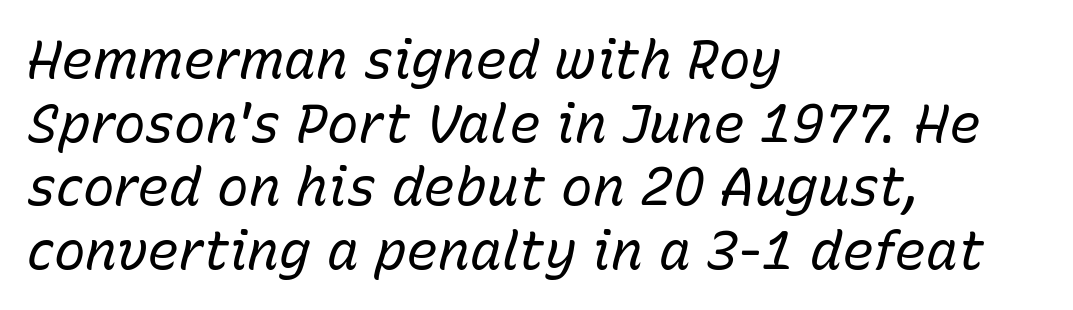
Q: Is the text bold? A: No.
Q: Is the text italic (slanted)? A: Yes, it leans right by about 15 degrees.
Q: Is the text underlined? A: No.
Q: How is the paragraph aligned? A: Left-aligned.
Q: Is the spacing between letters normal or unusually wide? A: Normal.
Q: Width (condensed, normal, or wide)? A: Normal.
Q: Stroke contrast? A: Low.
Q: x-height? A: Medium.
Q: Monospaced? A: No.
